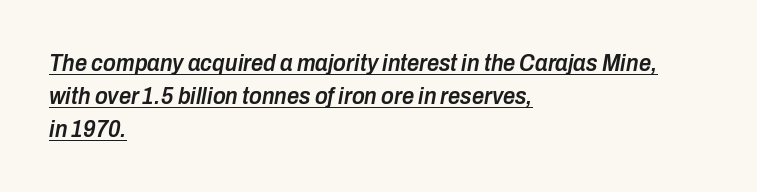
{"italic": "yes", "lean": "right", "slant_degrees": 10, "bold": "semi", "underline": "yes", "align": "left", "line_spacing": "normal", "line_spacing_ratio": 1.37, "letter_spacing": "normal", "letter_spacing_em": 0.0, "glyph_px": 24}
